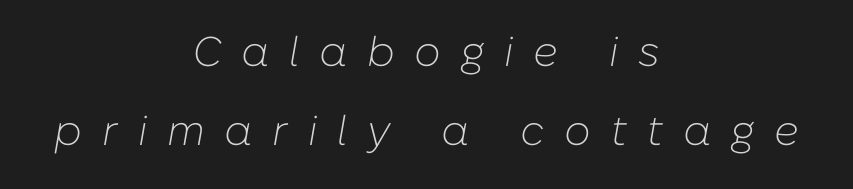
Q: Is the text bold? A: No.
Q: Is the text italic (slanted)? A: Yes, it leans right by about 10 degrees.
Q: Is the text underlined? A: No.
Q: How is the paragraph aligned? A: Centered.
Q: Is the spacing between letters normal or unusually wide? A: Unusually wide.
Q: Width (condensed, normal, or wide)? A: Normal.
Q: Stroke contrast? A: Low.
Q: x-height? A: Medium.
Q: Monospaced? A: No.
